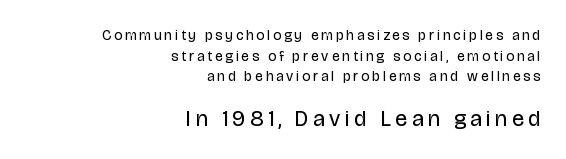
Q: Is the text bold? A: No.
Q: Is the text italic (slanted)? A: No, it is upright.
Q: Is the text underlined? A: No.
Q: How is the paragraph aligned? A: Right-aligned.
Q: Is the spacing between letters normal or unusually wide? A: Unusually wide.
Q: Is the spacing between lines tight, normal or loose? A: Normal.
Q: Which block of text is set in a larger size, the first (top) or the second (bottom)? A: The second (bottom) one.
